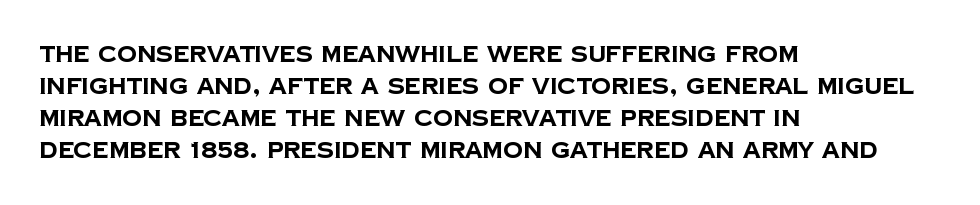
{"bold": "yes", "underline": "no", "align": "left", "line_spacing": "normal", "line_spacing_ratio": 1.45, "letter_spacing": "normal", "letter_spacing_em": 0.0, "glyph_px": 22}
